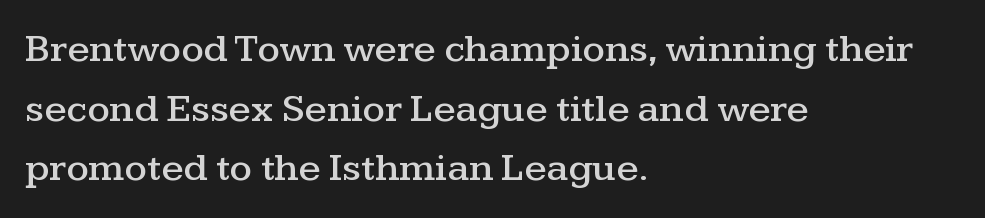
Q: Is the text italic (slanted)? A: No, it is upright.
Q: Is the typeface a serif or a sans-serif typeface? A: Serif.
Q: Is the text underlined? A: No.
Q: How is the paragraph aligned? A: Left-aligned.
Q: Is the spacing between letters normal or unusually wide? A: Normal.
Q: Is the spacing between lines tight, normal or loose? A: Normal.
Q: Width (condensed, normal, or wide)? A: Wide.
Q: Stroke contrast? A: Medium.
Q: x-height? A: Medium.
Q: Monospaced? A: No.
